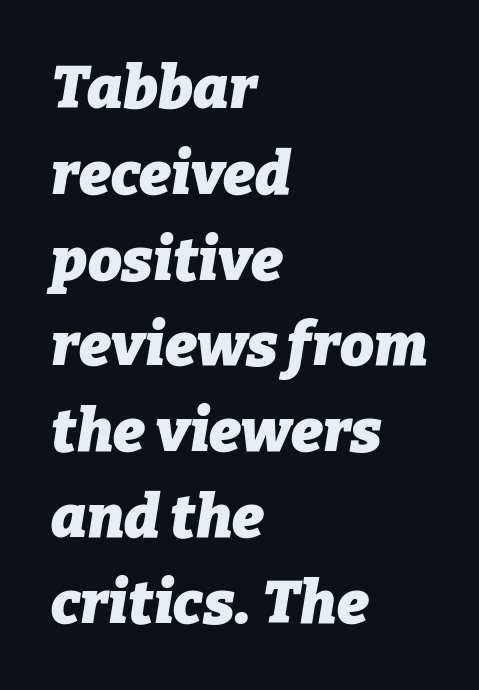
Unmarked baselines from the first word to the last. If you drew a line through each stem, it would be angled. In CSS terms this would be text-align: left. Is this a fixed-width face? No — the glyphs have proportional, varying widths. The rendering keeps characters at their native spacing. Vertically, the passage feels balanced, rows spaced as you'd expect.
